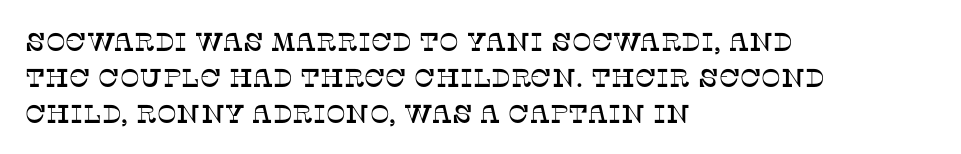
{"italic": "no", "underline": "no", "align": "left", "line_spacing": "normal", "line_spacing_ratio": 1.38, "letter_spacing": "normal", "letter_spacing_em": 0.0, "glyph_px": 26}
